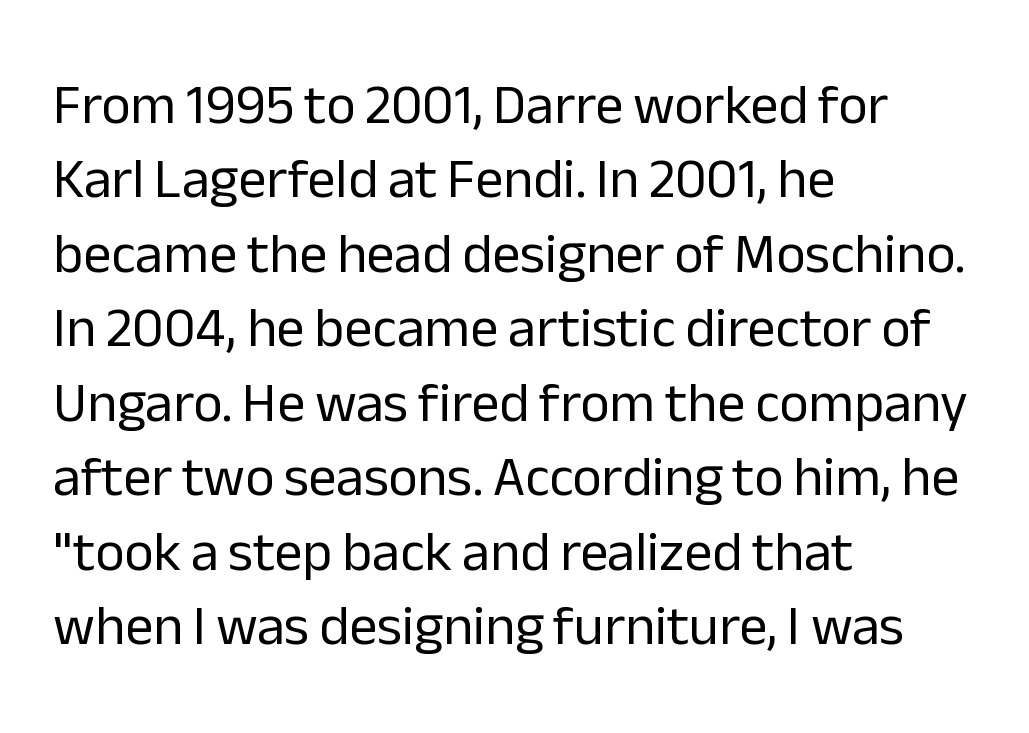
Q: Is the text bold? A: No.
Q: Is the text italic (slanted)? A: No, it is upright.
Q: Is the typeface a serif or a sans-serif typeface? A: Sans-serif.
Q: Is the text underlined? A: No.
Q: How is the paragraph aligned? A: Left-aligned.
Q: Is the spacing between letters normal or unusually wide? A: Normal.
Q: Is the spacing between lines tight, normal or loose? A: Normal.
Q: Width (condensed, normal, or wide)? A: Normal.
Q: Stroke contrast? A: Low.
Q: x-height? A: Medium.
Q: Monospaced? A: No.
